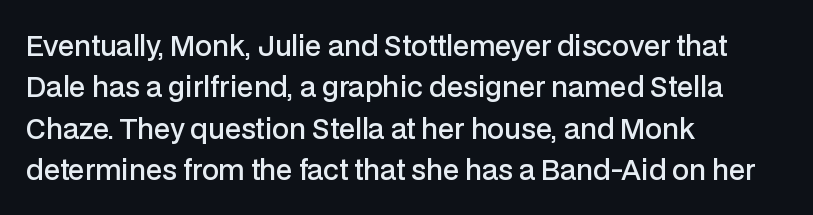
A student would call this left alignment; a typographer would say flush left, rag right. Line spacing here is normal. Tracking value appears to be zero — textbook default spacing. A typesetter would mark this as roman, not italic. Each glyph is drawn with semibold strokes, heavier than normal yet not fully bold. The strip under each line holds only bare page.
